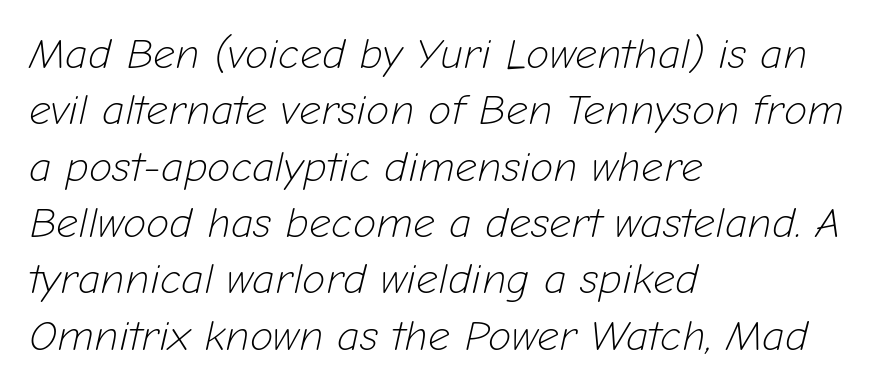
The image shows 43 px light type, italic (leaning right); set left-aligned, normal line spacing (1.31x), normal letter spacing, not underlined; low stroke contrast and a medium x-height.
